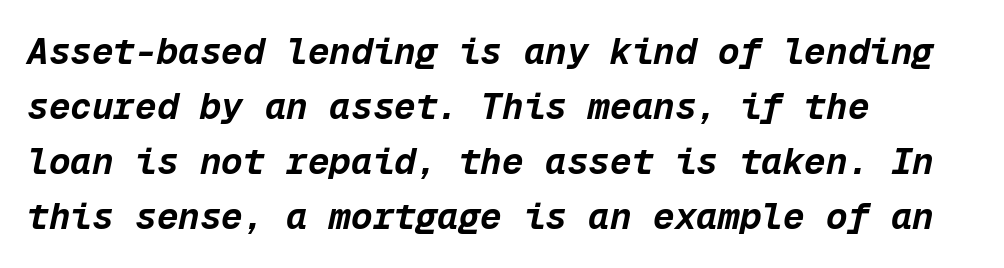
Descender tails drop into unmarked territory. The paragraph shown leans on its left margin. Designer's note — italics engaged. Heavy-handed strokes throughout: this text is bold. Each letter, wide or thin by design, is forced into the same width here. Quick note: interline space is typical.
